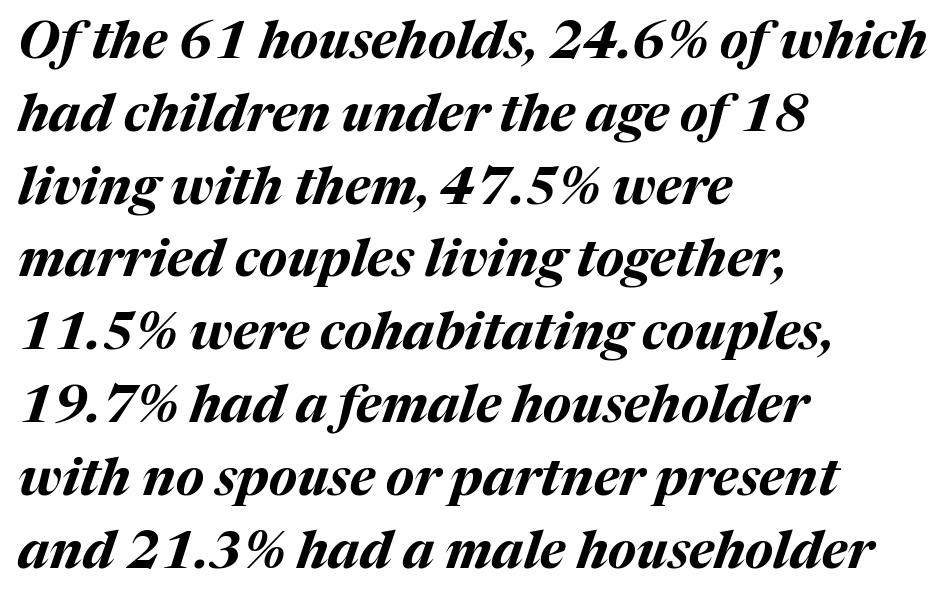
The image shows 52 px bold type, italic (leaning right); set left-aligned, normal line spacing (1.4x), normal letter spacing, not underlined; medium stroke contrast and a medium x-height.
